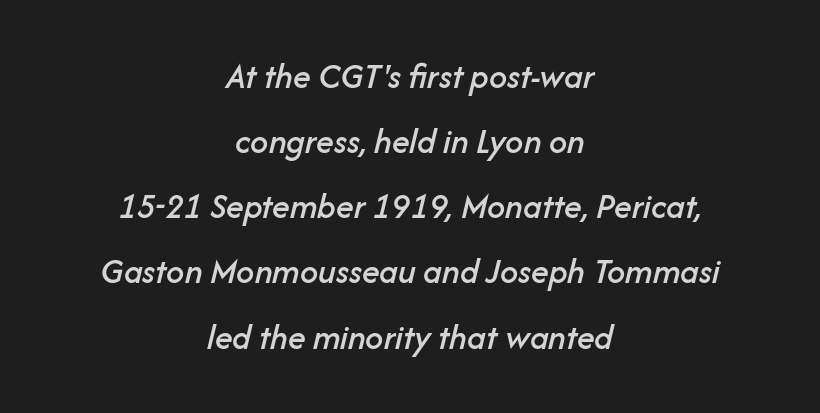
The image shows 36 px text type, italic (leaning right); set centered, line spacing 1.81x, normal letter spacing, not underlined; low stroke contrast and a medium x-height.
